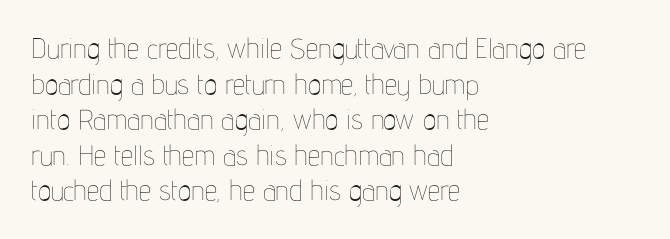
The image shows 28 px thin, condensed type, upright; set left-aligned, normal line spacing (1.27x), normal letter spacing, not underlined; low stroke contrast and a medium x-height.
